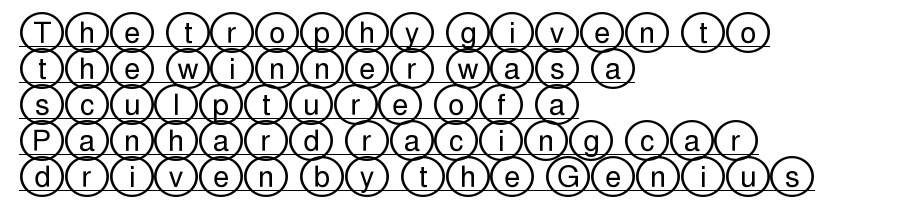
The image shows 29 px wide type, upright; set left-aligned, line spacing 1.24x, normal letter spacing, underlined; a large x-height.
